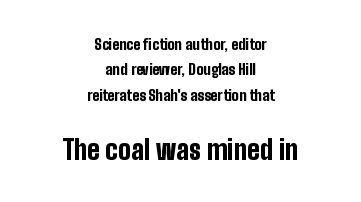
The image shows 27 px bold type, upright; set centered, normal line spacing (1.7x), normal letter spacing, not underlined; the second (bottom) block is 1.8x larger.
